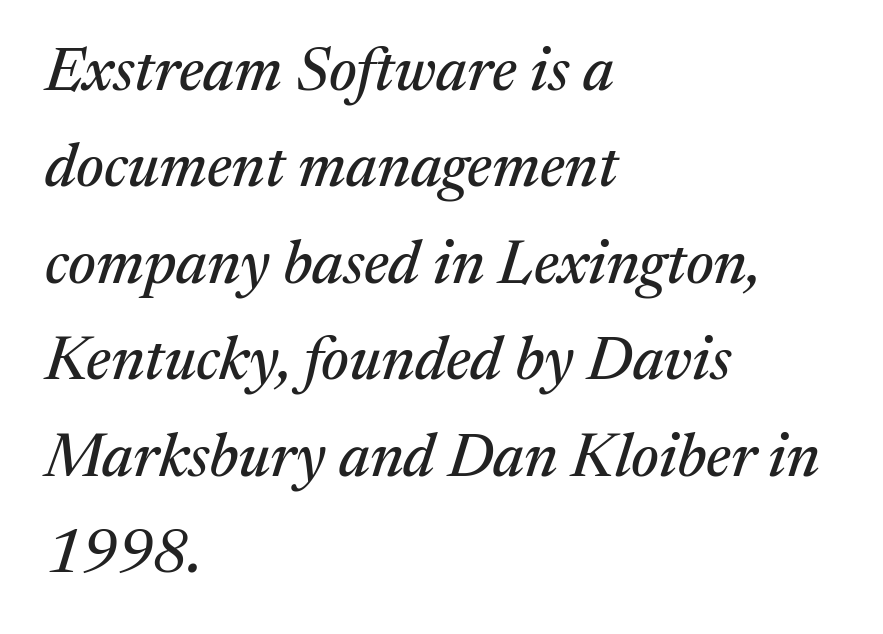
{"serif": "yes", "italic": "yes", "lean": "right", "slant_degrees": 17, "width": "normal", "stroke_contrast": "medium", "x_height": "medium", "monospaced": "no", "underline": "no", "align": "left", "line_spacing": "normal", "line_spacing_ratio": 1.58, "letter_spacing": "normal", "letter_spacing_em": 0.0, "glyph_px": 61}
